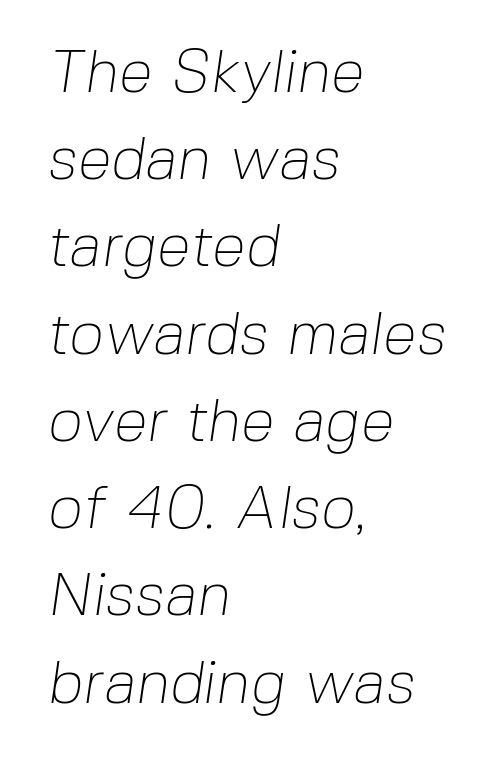
Q: Is the text bold? A: No.
Q: Is the typeface a serif or a sans-serif typeface? A: Sans-serif.
Q: Is the text underlined? A: No.
Q: How is the paragraph aligned? A: Left-aligned.
Q: Is the spacing between letters normal or unusually wide? A: Normal.
Q: Is the spacing between lines tight, normal or loose? A: Normal.
Q: Width (condensed, normal, or wide)? A: Normal.
Q: Stroke contrast? A: Low.
Q: x-height? A: Medium.
Q: Monospaced? A: No.
